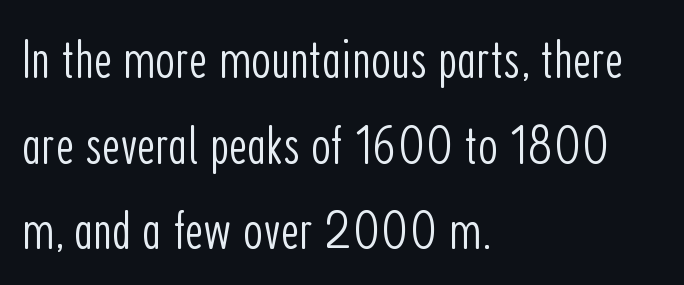
{"serif": "no", "italic": "no", "bold": "no", "weight": "light", "width": "condensed", "stroke_contrast": "low", "x_height": "medium", "monospaced": "no", "underline": "no", "align": "left", "line_spacing": "normal", "line_spacing_ratio": 1.53, "letter_spacing": "normal", "letter_spacing_em": 0.0, "glyph_px": 56}
